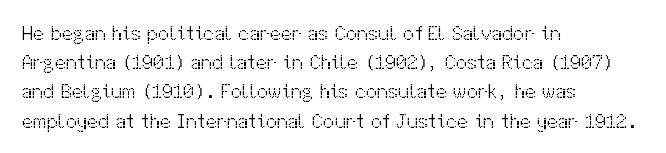
Q: Is the text bold? A: No.
Q: Is the text italic (slanted)? A: No, it is upright.
Q: Is the text underlined? A: No.
Q: How is the paragraph aligned? A: Left-aligned.
Q: Is the spacing between letters normal or unusually wide? A: Normal.
Q: Is the spacing between lines tight, normal or loose? A: Normal.
